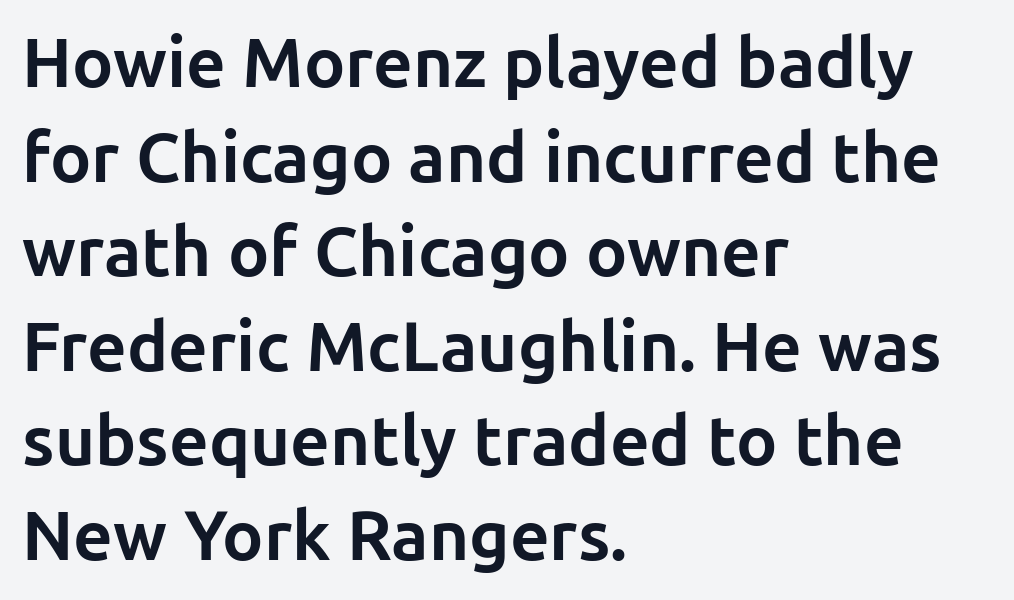
The image shows 69 px bold sans-serif type, upright; set left-aligned, normal line spacing (1.37x), normal letter spacing, not underlined; low stroke contrast and a medium x-height.
